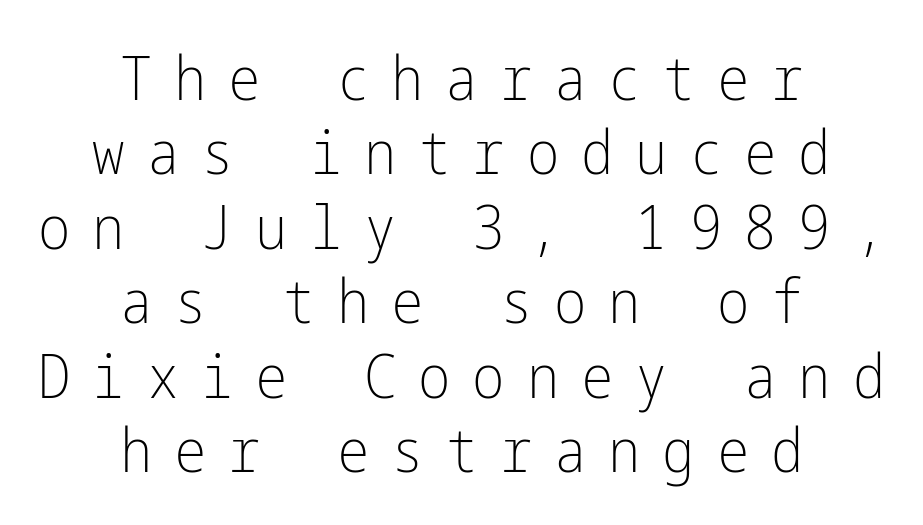
The rendering shows plain stroke endings on the letterforms — a sans-serif design. The specimen reads as upright at a glance. Descenders hang freely into open space. There is plenty of visible air inserted between adjacent glyphs. A student would call this center alignment; a typographer would say set centered.
